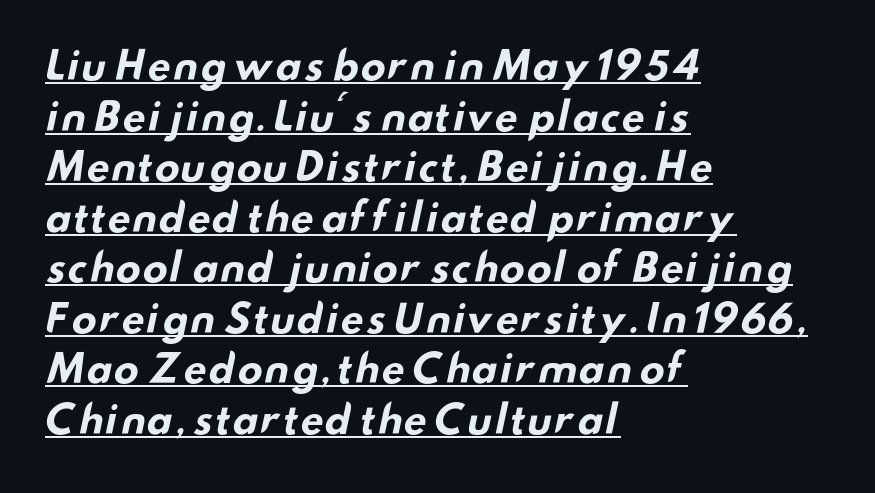
Q: Is the text bold? A: Yes.
Q: Is the typeface a serif or a sans-serif typeface? A: Sans-serif.
Q: Is the text underlined? A: Yes.
Q: How is the paragraph aligned? A: Left-aligned.
Q: Is the spacing between letters normal or unusually wide? A: Normal.
Q: Is the spacing between lines tight, normal or loose? A: Normal.
Q: Width (condensed, normal, or wide)? A: Wide.
Q: Stroke contrast? A: Low.
Q: x-height? A: Small.
Q: Monospaced? A: No.
